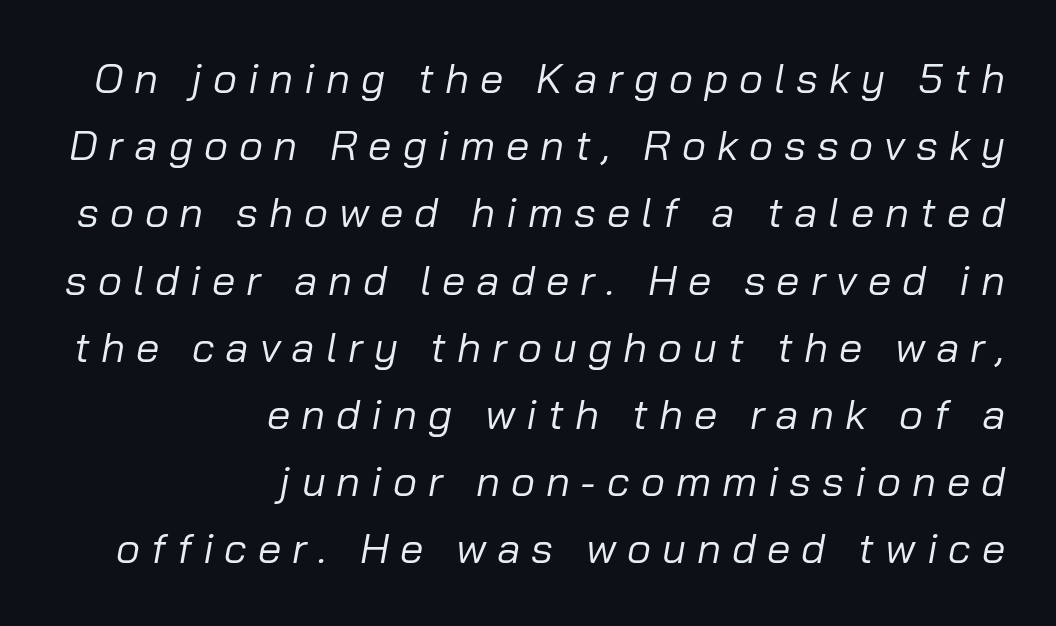
These lines are rendered in a variable-pitch font. The ragged edge is on the left, which tells us the setting is flush right. It's the slanting kind of type. Compared with typical body copy, the letter spacing here is much looser.
